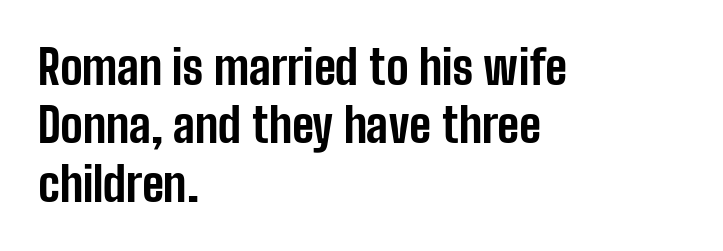
The image shows 47 px bold, condensed sans-serif type, upright; set left-aligned, line spacing 1.24x, normal letter spacing, not underlined; low stroke contrast and a medium x-height.
